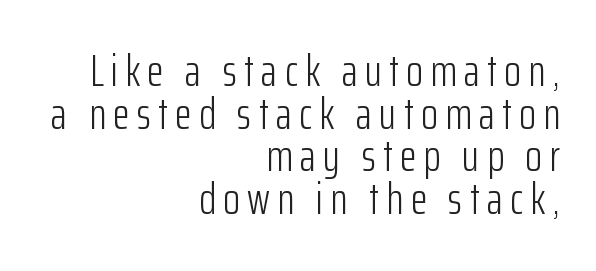
If you drew a ruler down the right edge, every line would touch it. The letters look calm and open, with moderate or lighter stems. Regarding leading, the lines here are crowded together. The letters stand straight up with perfectly vertical stems.
